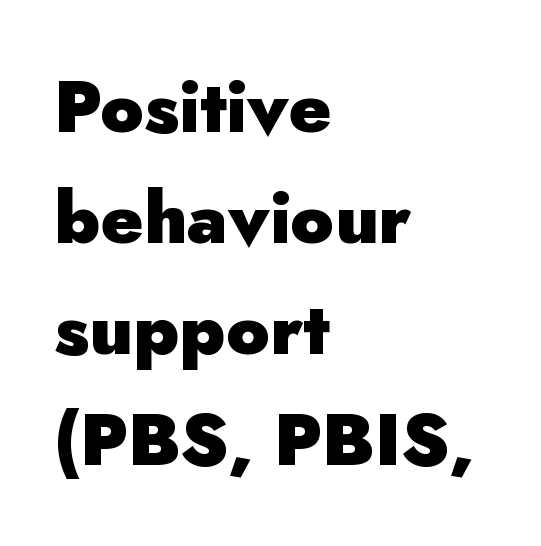
Q: Is the text bold? A: Yes.
Q: Is the text italic (slanted)? A: No, it is upright.
Q: Is the typeface a serif or a sans-serif typeface? A: Sans-serif.
Q: Is the text underlined? A: No.
Q: How is the paragraph aligned? A: Left-aligned.
Q: Is the spacing between letters normal or unusually wide? A: Normal.
Q: Is the spacing between lines tight, normal or loose? A: Normal.
Q: Width (condensed, normal, or wide)? A: Normal.
Q: Stroke contrast? A: Low.
Q: x-height? A: Small.
Q: Monospaced? A: No.
